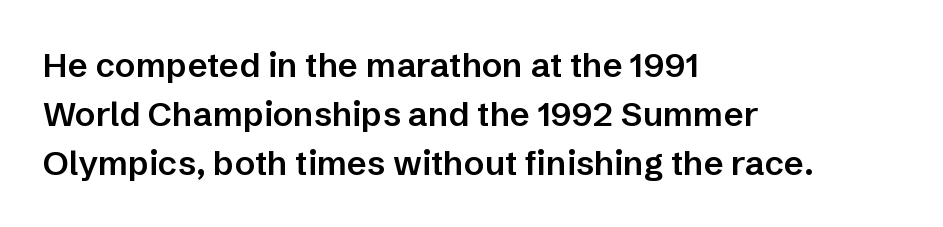
{"serif": "no", "italic": "no", "bold": "semi", "weight": "semibold", "width": "normal", "stroke_contrast": "low", "x_height": "medium", "monospaced": "no", "underline": "no", "align": "left", "line_spacing": "normal", "line_spacing_ratio": 1.44, "letter_spacing": "normal", "letter_spacing_em": 0.0, "glyph_px": 34}
